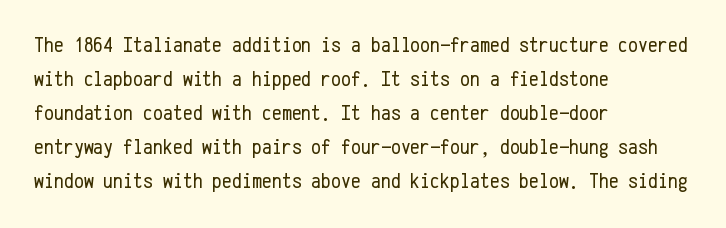
{"italic": "no", "bold": "no", "underline": "no", "align": "left", "line_spacing": "normal", "line_spacing_ratio": 1.55, "letter_spacing": "normal", "letter_spacing_em": 0.0, "glyph_px": 22}
